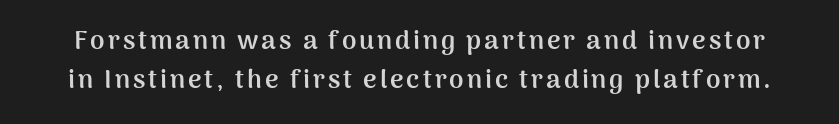
{"italic": "no", "bold": "yes", "underline": "no", "line_spacing": "normal", "line_spacing_ratio": 1.5, "glyph_px": 26}
